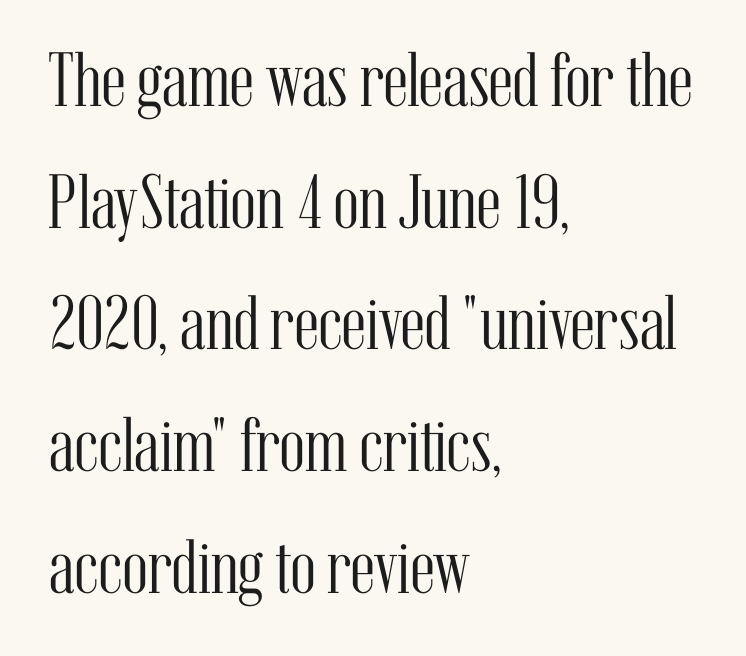
These glyphs show unthickened strokes, regular width or finer. Casual observation: everything's shoved over to the left. Serifs: yes, visible at the terminals of the letterforms. Successive baselines arrive at the customary interval.
